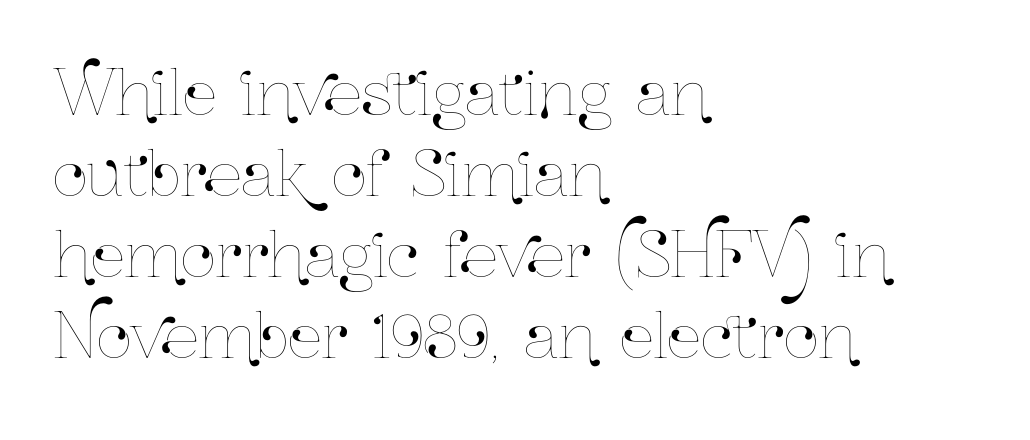
The image shows 61 px condensed type, upright; set left-aligned, normal line spacing (1.33x), normal letter spacing, not underlined; low stroke contrast and a medium x-height.
